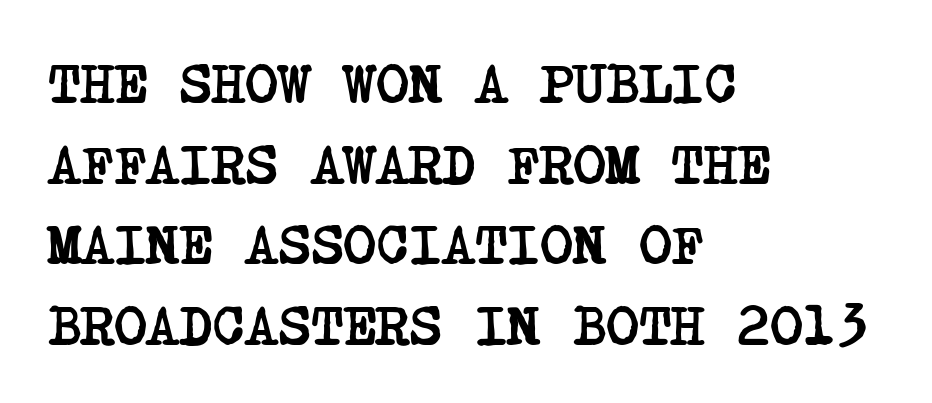
Q: Is the text bold? A: Yes.
Q: Is the typeface a serif or a sans-serif typeface? A: Serif.
Q: Is the text underlined? A: No.
Q: How is the paragraph aligned? A: Left-aligned.
Q: Is the spacing between letters normal or unusually wide? A: Normal.
Q: Is the spacing between lines tight, normal or loose? A: Normal.
Q: Width (condensed, normal, or wide)? A: Condensed.
Q: Stroke contrast? A: Low.
Q: x-height? A: Large.
